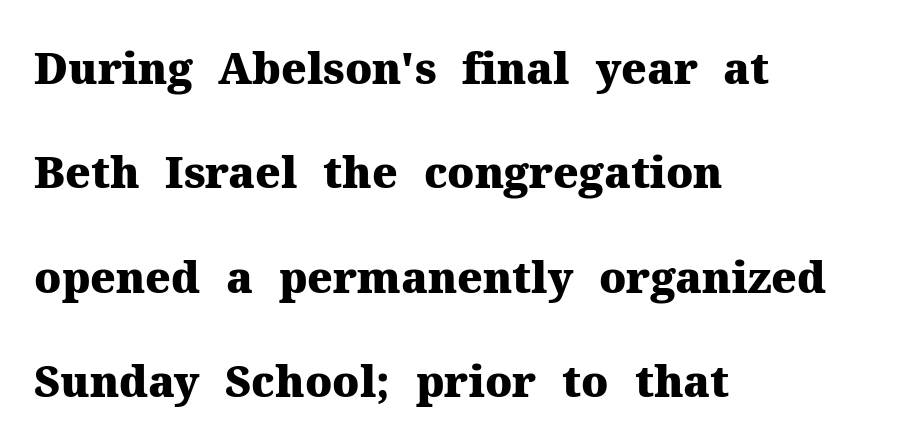
Summary of vertical rhythm: relaxed, with wide interline spacing. Notice how the passage keeps a crisp vertical edge on the left only. The letters sit at their default tracking, neither squeezed nor spread. Quick note: not italic, upright.
